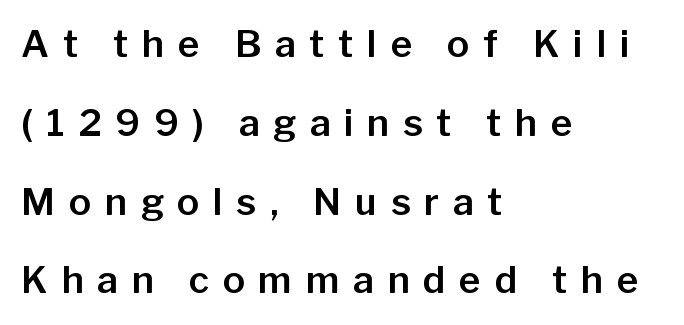
Compared with typical paragraphs, the rows here are farther apart. Quick note: not italic, upright. A clean baseline with only descenders dipping below it. These lines are rendered in a variable-pitch font.
